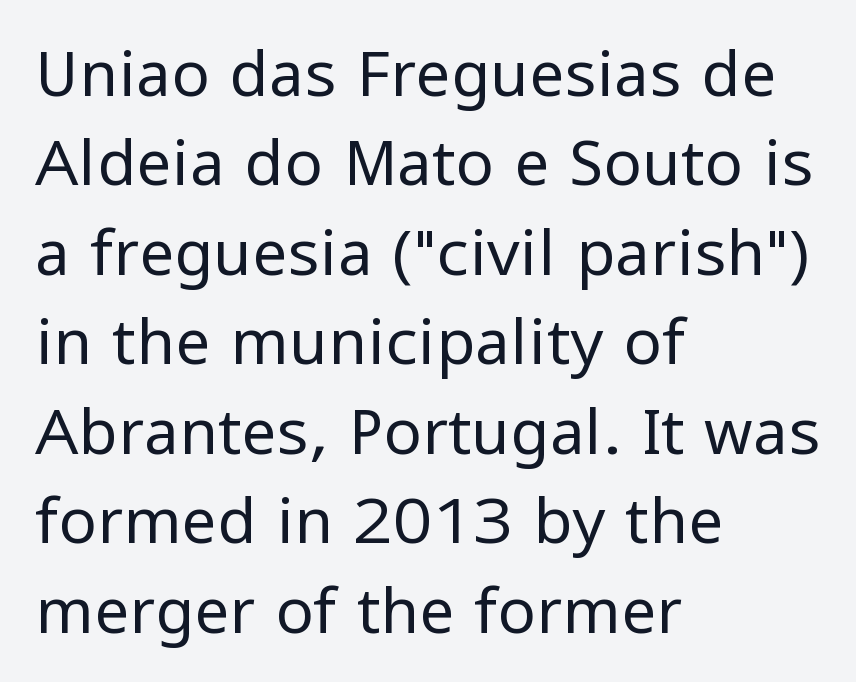
The image shows 63 px regular-weight sans-serif type, upright; set left-aligned, normal line spacing (1.42x), normal letter spacing, not underlined; low stroke contrast and a medium x-height.
